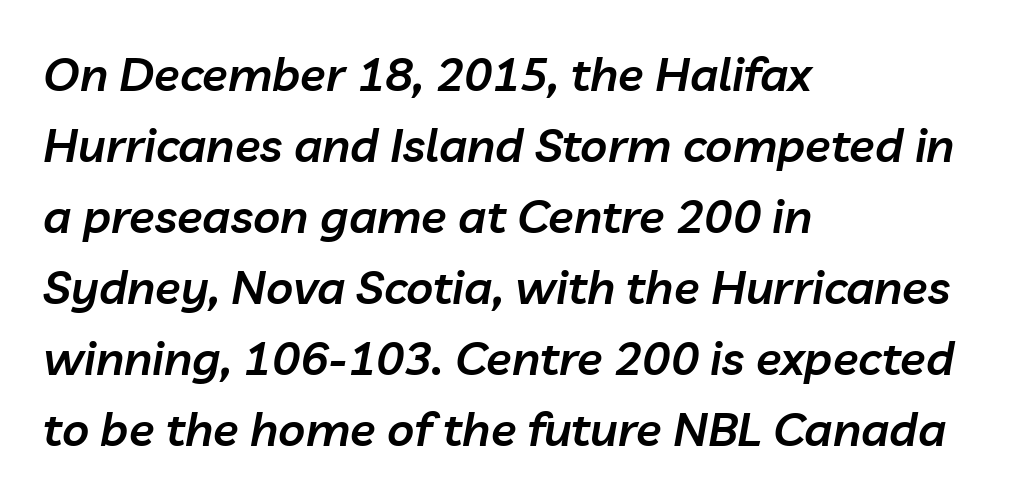
{"italic": "yes", "lean": "right", "slant_degrees": 10, "bold": "semi", "weight": "semibold", "width": "normal", "stroke_contrast": "low", "x_height": "medium", "monospaced": "no", "underline": "no", "align": "left", "line_spacing": "normal", "line_spacing_ratio": 1.51, "letter_spacing": "normal", "letter_spacing_em": 0.0, "glyph_px": 47}
